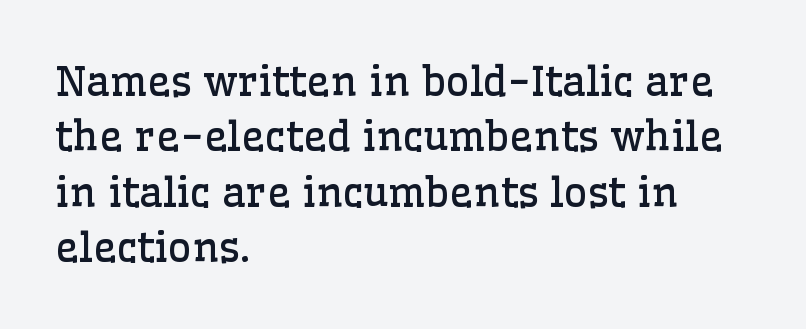
The strip under each line holds only bare page. Posture: upright roman. Summary of weight: not heavy and not bold. Leading: standard.
